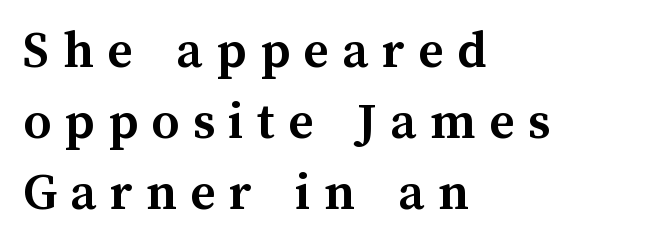
Q: Is the text bold? A: Yes.
Q: Is the text italic (slanted)? A: No, it is upright.
Q: Is the text underlined? A: No.
Q: How is the paragraph aligned? A: Left-aligned.
Q: Is the spacing between letters normal or unusually wide? A: Unusually wide.
Q: Is the spacing between lines tight, normal or loose? A: Normal.
Q: Width (condensed, normal, or wide)? A: Normal.
Q: Stroke contrast? A: Medium.
Q: x-height? A: Medium.
Q: Monospaced? A: No.
